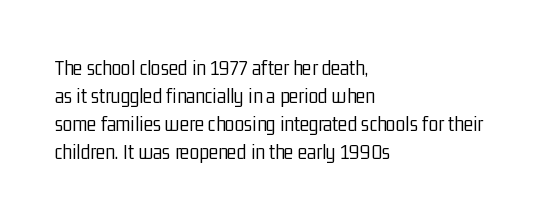
Normally led — the rows are evenly, conventionally spaced. Underlining? Definitely not there. The axis of the letterforms is exactly vertical. The passage is arranged the way most books set body copy — flush left. Default kerning and tracking; the words read as compact shapes.
